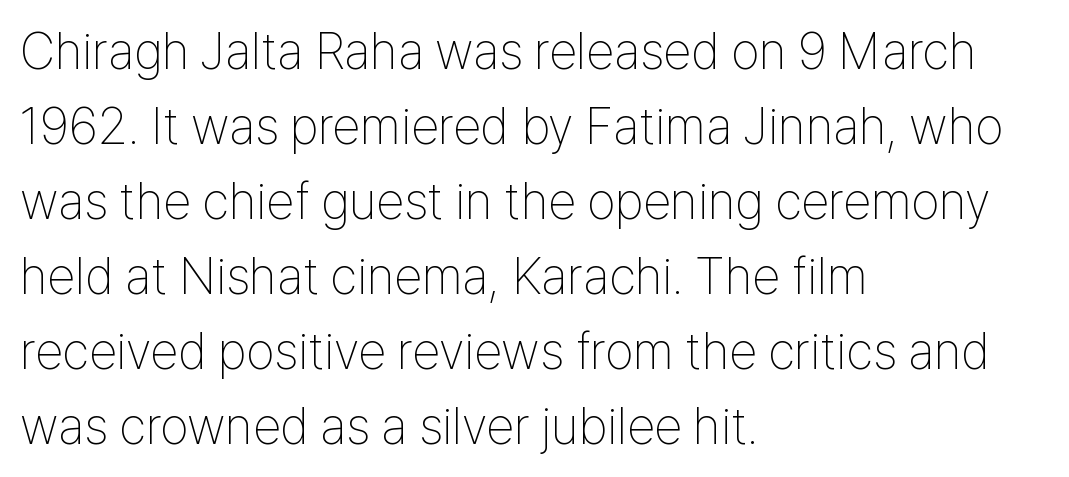
{"serif": "no", "italic": "no", "bold": "no", "weight": "thin", "width": "condensed", "stroke_contrast": "low", "x_height": "medium", "monospaced": "no", "underline": "no", "align": "left", "line_spacing": "normal", "line_spacing_ratio": 1.47, "letter_spacing": "normal", "letter_spacing_em": 0.0, "glyph_px": 51}
